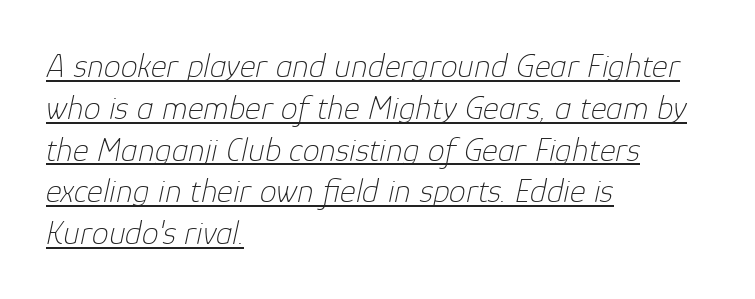
The image shows 34 px thin type, italic (leaning right); set left-aligned, line spacing 1.23x, normal letter spacing, underlined; low stroke contrast and a medium x-height.
